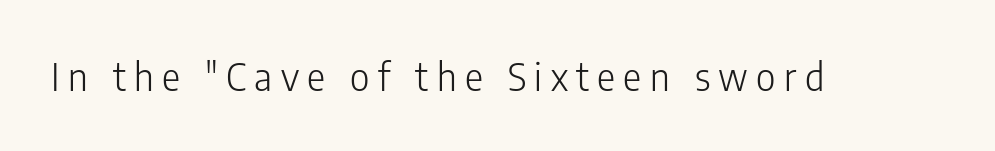
{"serif": "no", "italic": "no", "bold": "no", "weight": "light", "width": "condensed", "stroke_contrast": "low", "x_height": "medium", "monospaced": "no", "underline": "no", "letter_spacing": "wide", "letter_spacing_em": 0.22, "glyph_px": 38}
